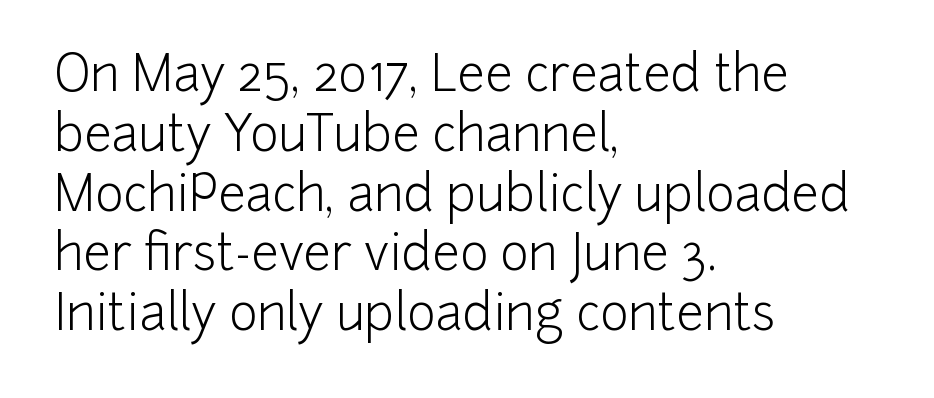
The image shows 49 px light sans-serif type, upright; set left-aligned, line spacing 1.22x, normal letter spacing, not underlined; low stroke contrast and a medium x-height.
